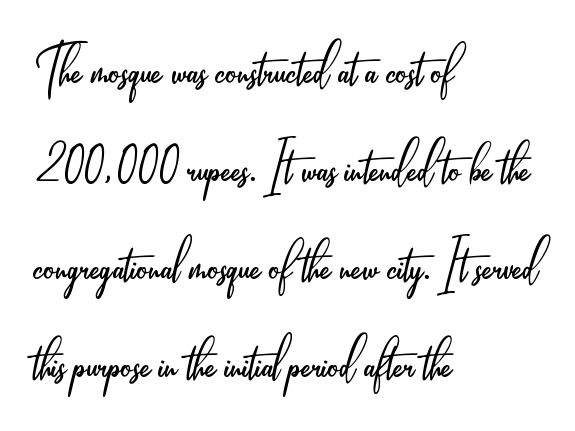
{"serif": "no", "bold": "no", "weight": "light", "width": "condensed", "stroke_contrast": "low", "x_height": "small", "monospaced": "no", "underline": "no", "align": "left", "line_spacing": "normal", "line_spacing_ratio": 1.4, "letter_spacing": "normal", "letter_spacing_em": 0.0, "glyph_px": 70}
